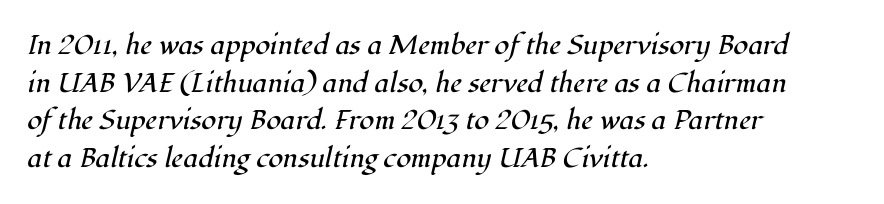
The image shows 27 px text type, italic (leaning right); set left-aligned, normal line spacing (1.39x), normal letter spacing, not underlined.
